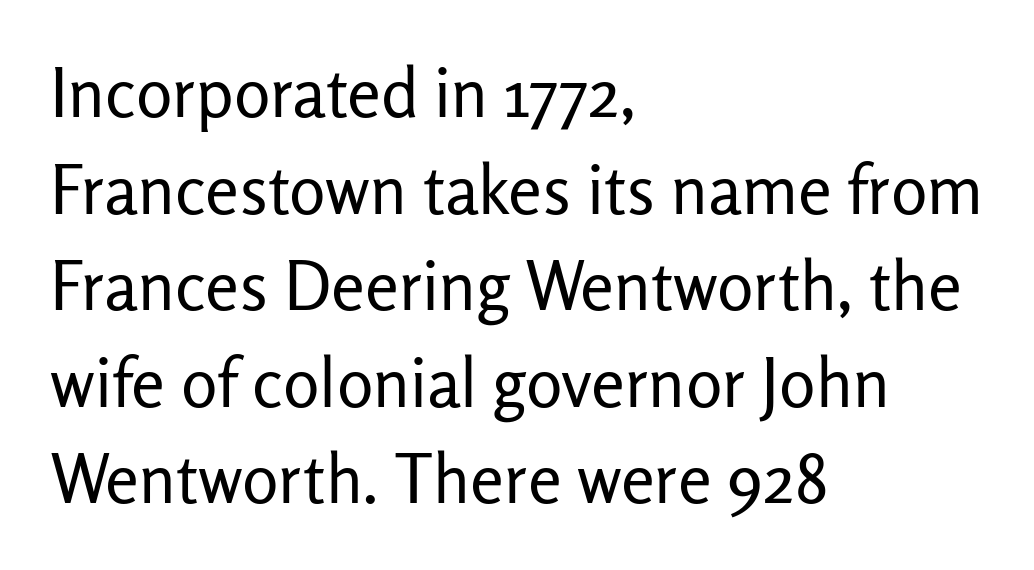
The image shows 68 px regular-weight sans-serif type, upright; set left-aligned, normal line spacing (1.42x), normal letter spacing, not underlined; low stroke contrast and a medium x-height.
